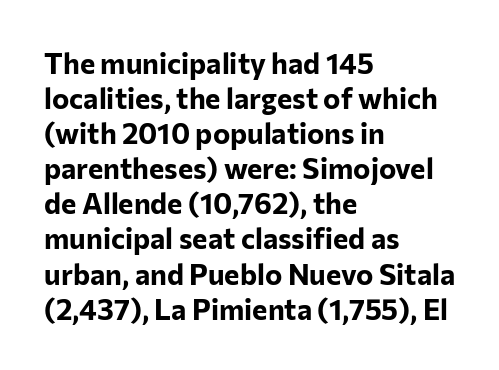
Rule under the text: the space is simply empty. Short and long lines alike share a common starting point at left. The glyphs in this specimen are sans serif. Plenty of ink on the page — the face is bold. The type is set solid horizontally, with unmodified tracking. The rendering uses natural spacing where letterforms have individual widths.
